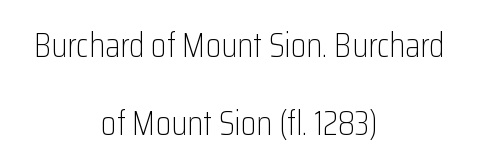
The image shows 35 px light, condensed sans-serif type, upright; set centered, loose line spacing (2.22x), normal letter spacing, not underlined; low stroke contrast and a medium x-height.
